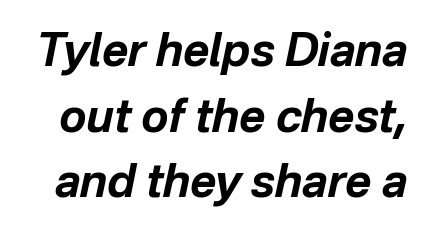
{"italic": "yes", "lean": "right", "slant_degrees": 12, "bold": "yes", "weight": "bold", "width": "normal", "stroke_contrast": "low", "x_height": "medium", "monospaced": "no", "underline": "no", "line_spacing": "normal", "line_spacing_ratio": 1.46, "letter_spacing": "normal", "letter_spacing_em": 0.0, "glyph_px": 45}
